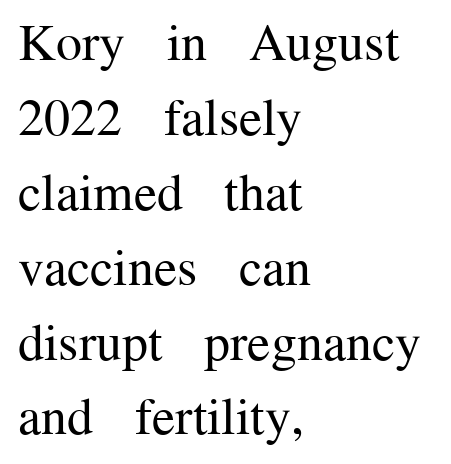
Underline: absent. The rendering uses natural spacing where letterforms have individual widths. The rendering uses a moderate line-height, typical for paragraphs. The face looks like a standard text weight, possibly lighter.
